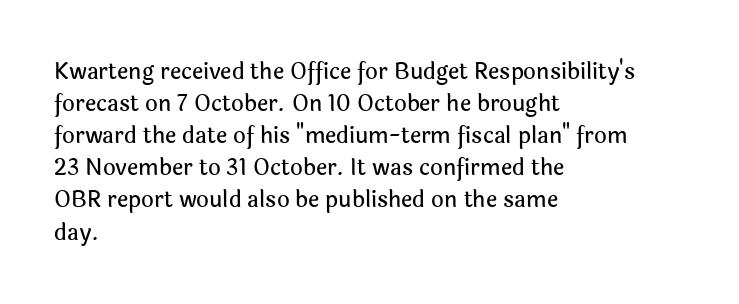
{"italic": "no", "underline": "no", "align": "left", "line_spacing": "normal", "line_spacing_ratio": 1.46, "letter_spacing": "normal", "letter_spacing_em": 0.0, "glyph_px": 22}
